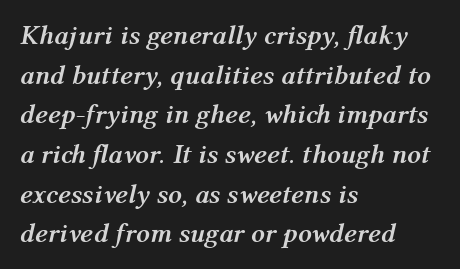
The image shows 27 px bold type, italic (leaning right); set left-aligned, normal line spacing (1.47x), normal letter spacing, not underlined.
